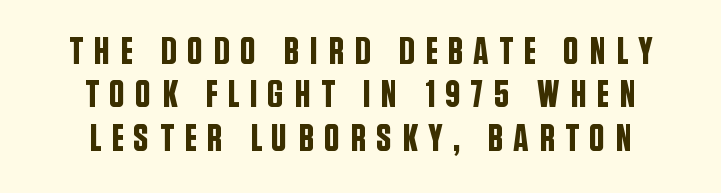
Every character sits straight up, as roman type does. Alignment: centered. Varying glyph widths throughout — classic text-font behaviour. Each new line begins almost immediately beneath the previous one. Quick note: underline off.
